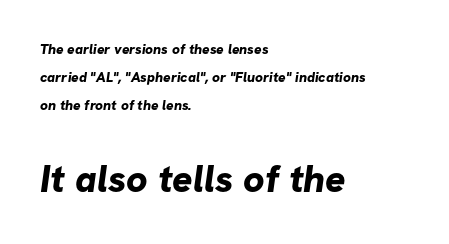
The image shows 38 px bold sans-serif type; set left-aligned, loose line spacing (1.99x), normal letter spacing, not underlined; the second (bottom) block is 2.71x larger; low stroke contrast and a medium x-height.
